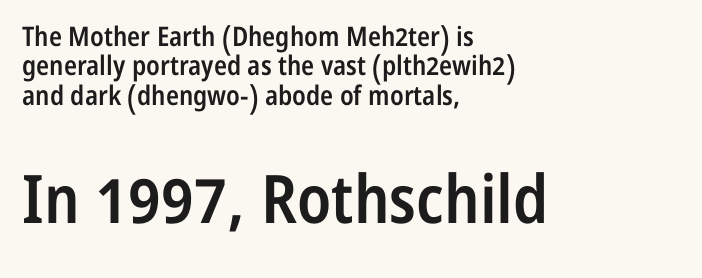
Unlike italic type, these characters show no tilt at all. This is moderately heavy type, rendered in semibold. You could not count columns in this text — the font is proportionally spaced. The second block has been scaled up relative to the first. Does the copy run flush right? No — it runs flush left. The rendering keeps characters at their native spacing.
